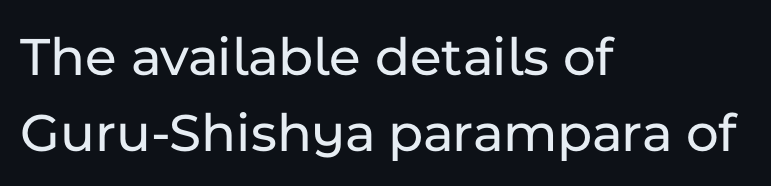
{"serif": "no", "italic": "no", "width": "normal", "stroke_contrast": "low", "x_height": "medium", "monospaced": "no", "underline": "no", "align": "left", "line_spacing": "normal", "line_spacing_ratio": 1.35, "letter_spacing": "normal", "letter_spacing_em": 0.0, "glyph_px": 56}
